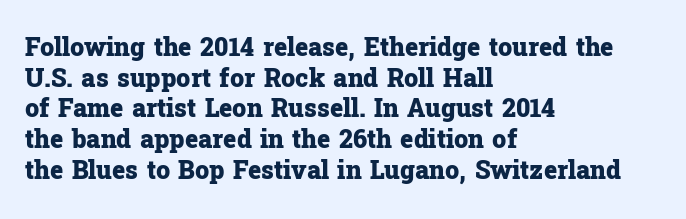
{"italic": "no", "bold": "yes", "underline": "no", "align": "left", "line_spacing_ratio": 1.23, "letter_spacing": "normal", "letter_spacing_em": 0.0, "glyph_px": 25}
